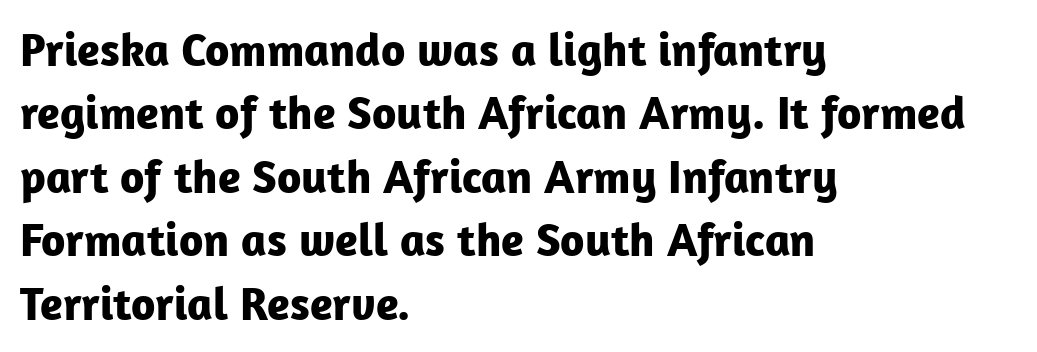
The image shows 47 px bold sans-serif type, upright; set left-aligned, normal line spacing (1.35x), normal letter spacing, not underlined; low stroke contrast and a medium x-height.
